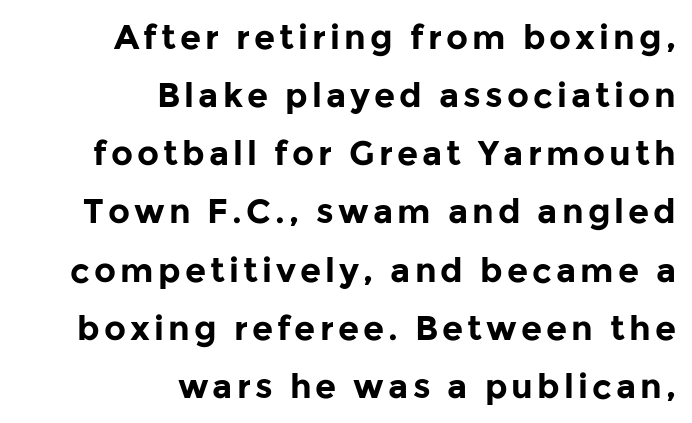
Q: Is the text bold? A: Yes.
Q: Is the text italic (slanted)? A: No, it is upright.
Q: Is the typeface a serif or a sans-serif typeface? A: Sans-serif.
Q: Is the text underlined? A: No.
Q: How is the paragraph aligned? A: Right-aligned.
Q: Width (condensed, normal, or wide)? A: Normal.
Q: Stroke contrast? A: Low.
Q: x-height? A: Medium.
Q: Monospaced? A: No.
